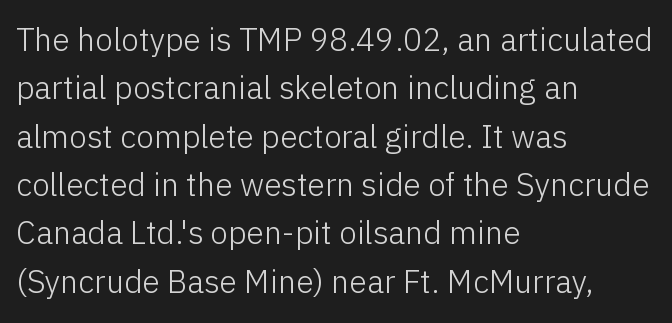
The image shows 32 px light sans-serif type, upright; set left-aligned, normal line spacing (1.51x), normal letter spacing, not underlined; low stroke contrast and a medium x-height.
